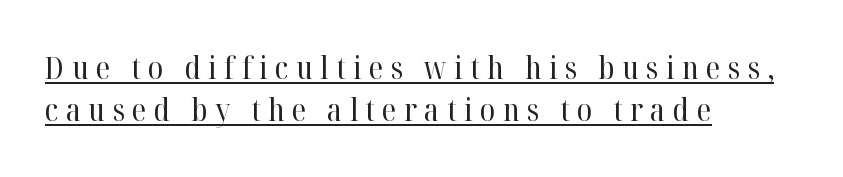
The image shows 31 px regular-weight serif type, upright; set left-aligned, normal line spacing (1.36x), unusually wide letter spacing (+0.24 em), underlined; high stroke contrast and a medium x-height.
